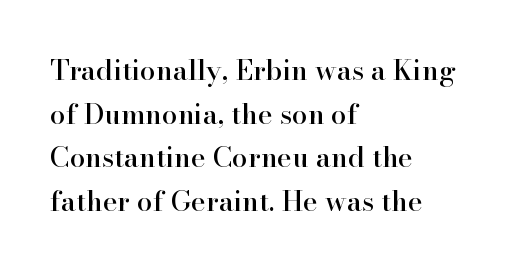
The image shows 28 px serif type, upright; set left-aligned, normal line spacing (1.56x), normal letter spacing, not underlined; high stroke contrast and a small x-height.
